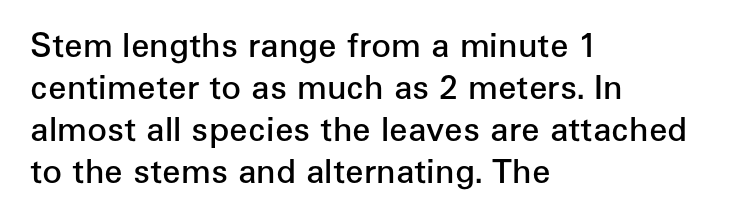
{"serif": "no", "italic": "no", "bold": "semi", "weight": "semibold", "width": "normal", "stroke_contrast": "low", "x_height": "medium", "monospaced": "no", "underline": "no", "align": "left", "line_spacing": "normal", "line_spacing_ratio": 1.27, "letter_spacing": "normal", "letter_spacing_em": 0.0, "glyph_px": 33}
